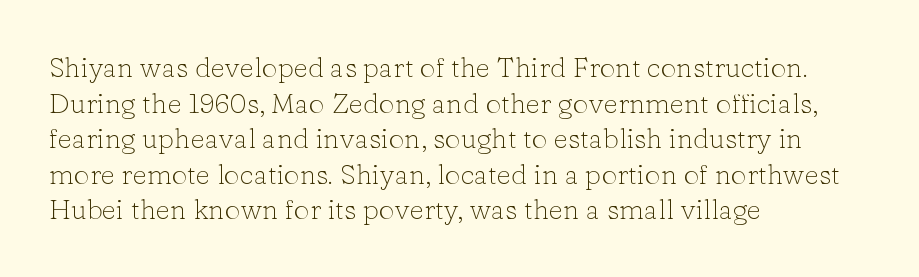
Q: Is the text bold? A: No.
Q: Is the text italic (slanted)? A: No, it is upright.
Q: Is the typeface a serif or a sans-serif typeface? A: Serif.
Q: Is the text underlined? A: No.
Q: How is the paragraph aligned? A: Left-aligned.
Q: Is the spacing between letters normal or unusually wide? A: Normal.
Q: Is the spacing between lines tight, normal or loose? A: Normal.
Q: Width (condensed, normal, or wide)? A: Normal.
Q: Stroke contrast? A: Low.
Q: x-height? A: Medium.
Q: Monospaced? A: No.
